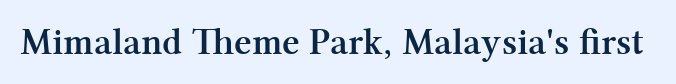
{"serif": "yes", "italic": "no", "bold": "yes", "weight": "semibold", "width": "normal", "stroke_contrast": "medium", "x_height": "medium", "monospaced": "no", "underline": "no", "letter_spacing": "normal", "letter_spacing_em": 0.0, "glyph_px": 38}
